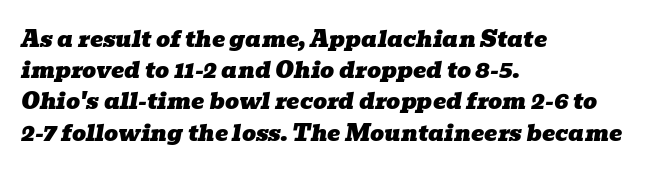
Compared with a centered layout, this one pins lines to the left instead. Nothing unusual about the tracking: characters are spaced as the font intends. Type without underlining. When letters slant like this, we call the style italic. Horizontal bands of white between lines are of average thickness.
